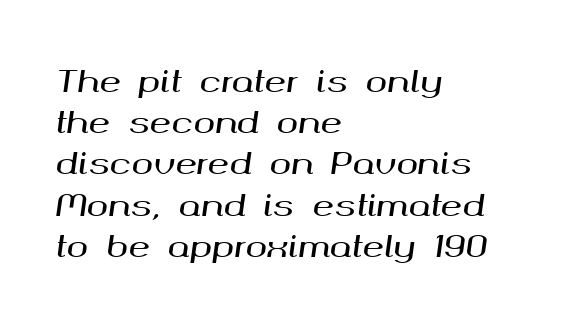
The image shows 29 px wide type, italic (leaning right); set left-aligned, normal line spacing (1.42x), normal letter spacing, not underlined; medium stroke contrast and a medium x-height.
